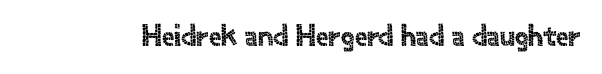
{"serif": "no", "italic": "no", "width": "normal", "x_height": "small", "monospaced": "no", "underline": "no", "letter_spacing": "normal", "letter_spacing_em": 0.0, "glyph_px": 31}
